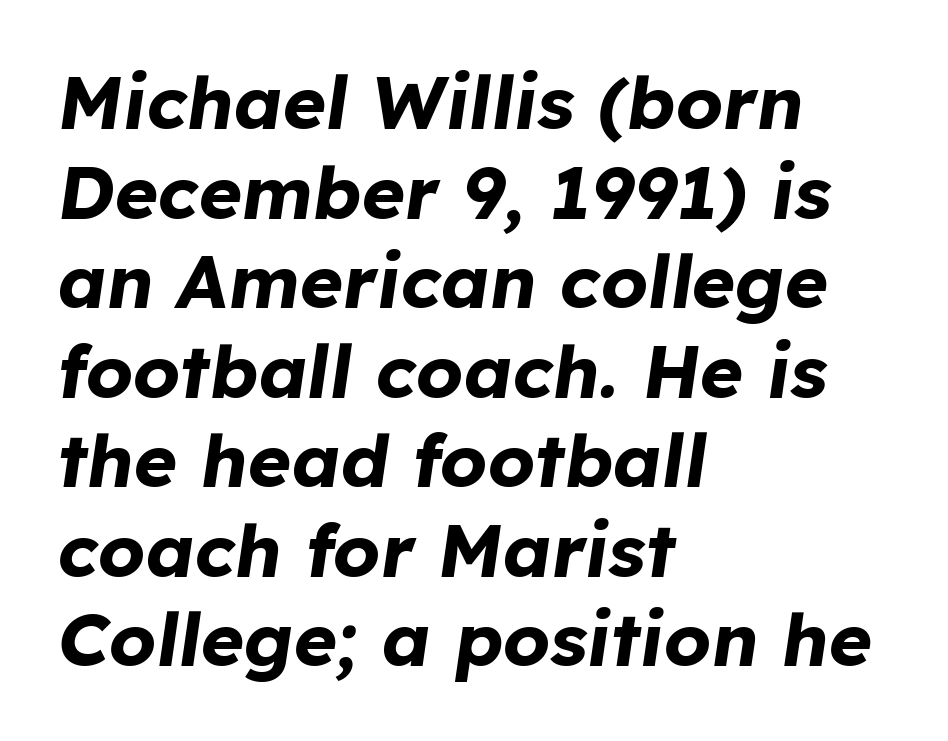
The image shows 74 px bold type, italic (leaning right); set left-aligned, line spacing 1.21x, normal letter spacing, not underlined; low stroke contrast and a medium x-height.
